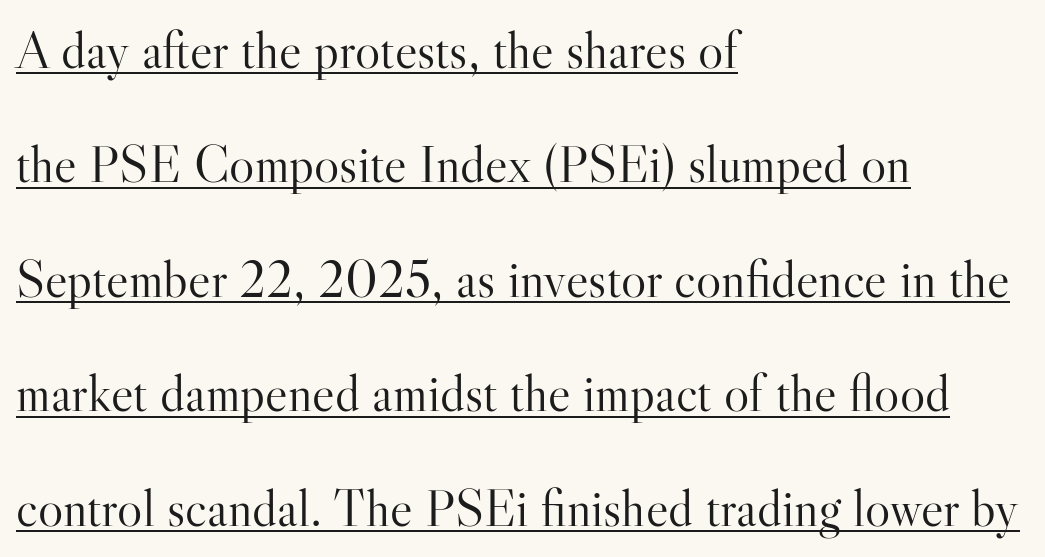
In CSS terms this would be text-align: left. A typesetter would call this proportional, since set widths differ per character. Type style note: has serifs. In designer terms, the underline attribute is active on this setting. Is the letter spacing exaggerated? No — it looks like the ordinary default.
